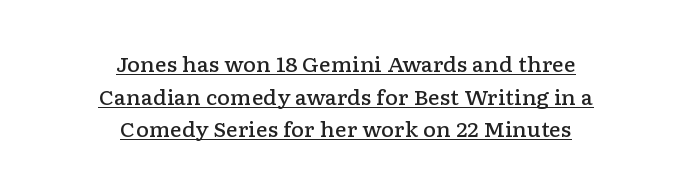
The image shows 20 px text type, upright; set centered, normal line spacing (1.63x), normal letter spacing, underlined.
